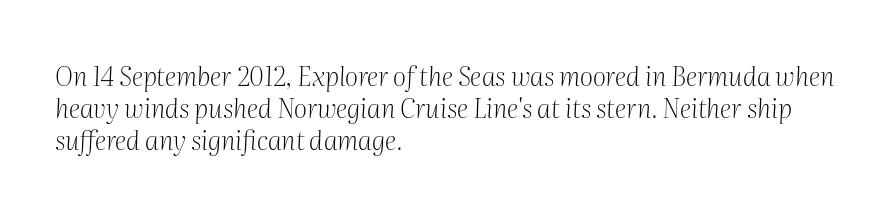
Q: Is the text bold? A: No.
Q: Is the text italic (slanted)? A: Yes, it leans right by about 2 degrees.
Q: Is the text underlined? A: No.
Q: How is the paragraph aligned? A: Left-aligned.
Q: Is the spacing between letters normal or unusually wide? A: Normal.
